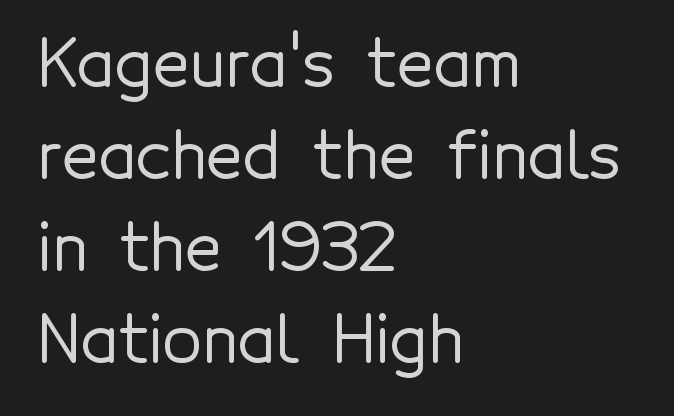
{"serif": "no", "italic": "no", "width": "normal", "x_height": "medium", "monospaced": "no", "underline": "no", "align": "left", "line_spacing": "normal", "line_spacing_ratio": 1.44, "letter_spacing": "normal", "letter_spacing_em": 0.0, "glyph_px": 64}
